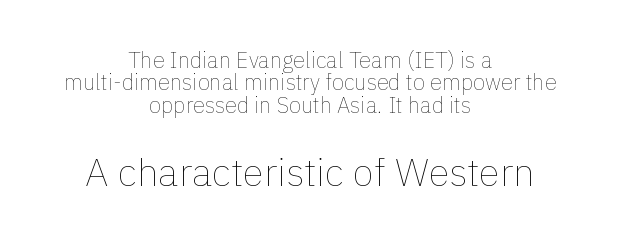
The image shows 39 px thin type, upright; set centered, tight line spacing (1.02x), normal letter spacing, not underlined; the second (bottom) block is 1.77x larger; low stroke contrast and a medium x-height.
